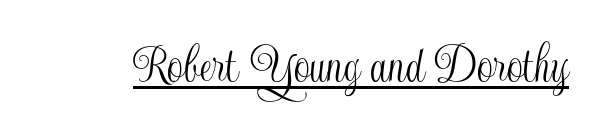
Short note: letters normally spaced. You can see a thin bar hugging the bottom of the glyphs. You could not count columns in this text — the font is proportionally spaced.
